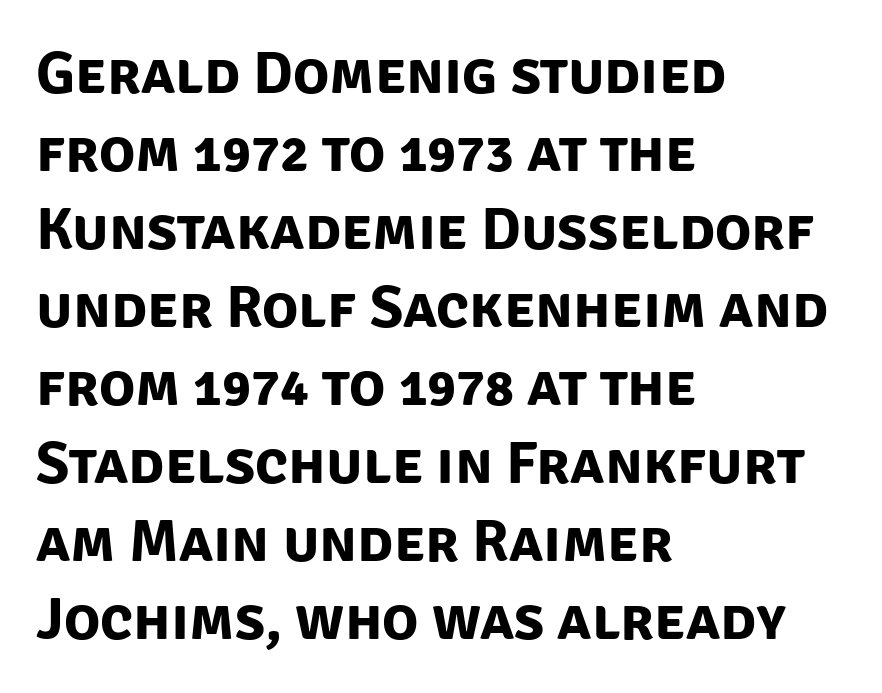
{"serif": "no", "bold": "yes", "weight": "bold", "width": "normal", "stroke_contrast": "low", "x_height": "large", "monospaced": "no", "underline": "no", "align": "left", "line_spacing": "normal", "line_spacing_ratio": 1.3, "letter_spacing": "normal", "letter_spacing_em": 0.0, "glyph_px": 60}
